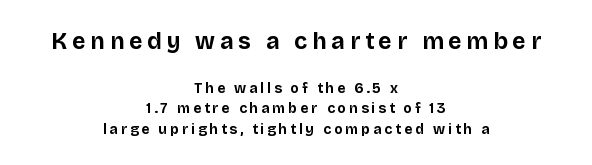
{"italic": "no", "bold": "yes", "underline": "no", "align": "center", "line_spacing": "normal", "line_spacing_ratio": 1.46, "letter_spacing": "wide", "letter_spacing_em": 0.21, "larger_block": "first", "size_ratio": 1.64, "glyph_px": 23}
